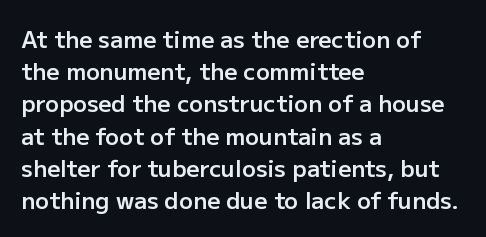
The image shows 23 px text type, upright; set left-aligned, normal line spacing (1.4x), normal letter spacing, not underlined.
